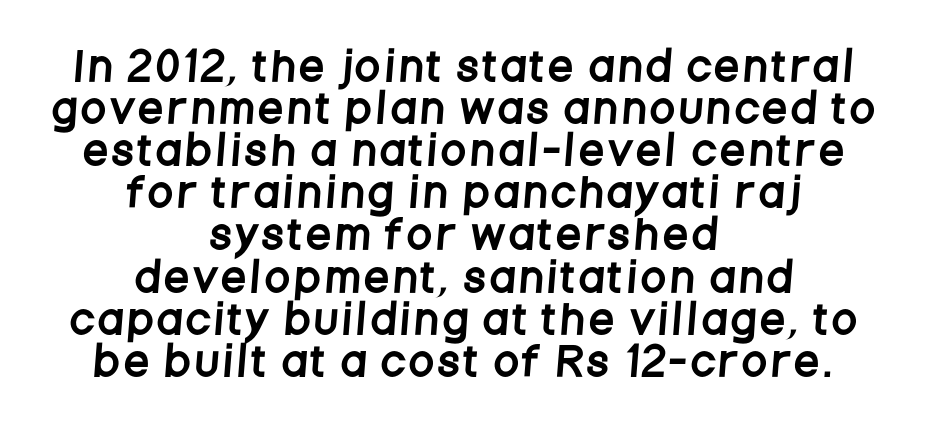
The image shows 39 px condensed sans-serif type; set centered, tight line spacing (1.08x), not underlined; low stroke contrast and a large x-height.
